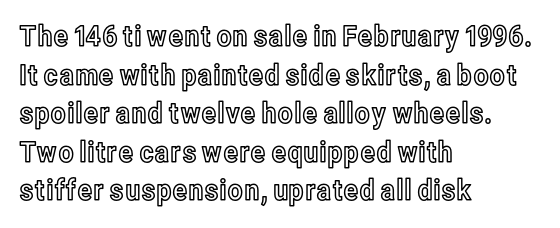
Leading: standard. The face used here is rendered with its standard letterfit. The string is rendered with underlining switched off. Proportional: the letters do not fall into vertical columns. The lines in this sample share a left origin and differ only in where they stop. Posture: upright roman.
